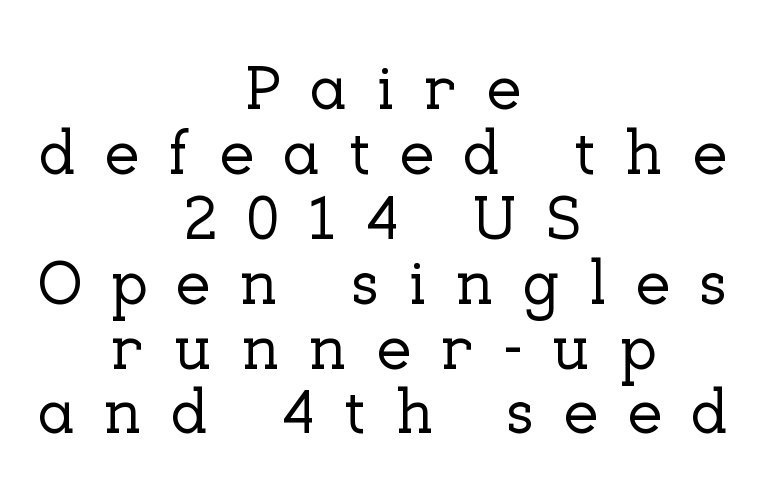
{"serif": "yes", "italic": "no", "width": "normal", "stroke_contrast": "low", "x_height": "medium", "monospaced": "no", "underline": "no", "align": "center", "line_spacing": "tight", "line_spacing_ratio": 1.03, "letter_spacing": "wide", "letter_spacing_em": 0.45, "glyph_px": 63}
